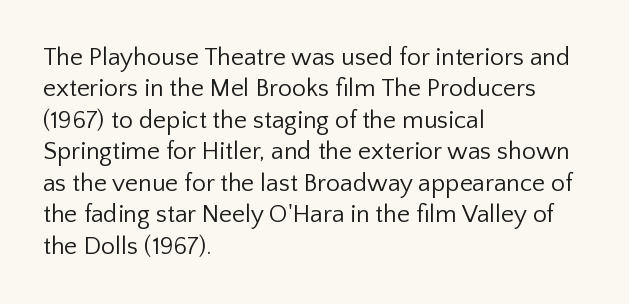
No letter is thick-stroked: the sample isn't bold. This is roman type, the default non-slanted kind. One glance says typical: line gaps are just what's usual. Plain, unruled lines of type. This sample is left-justified, so line endings fall wherever the words run out.
